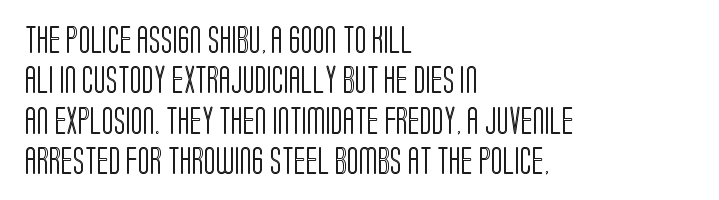
Q: Is the text italic (slanted)? A: No, it is upright.
Q: Is the text underlined? A: No.
Q: How is the paragraph aligned? A: Left-aligned.
Q: Is the spacing between letters normal or unusually wide? A: Normal.
Q: Is the spacing between lines tight, normal or loose? A: Normal.
Q: Width (condensed, normal, or wide)? A: Condensed.
Q: x-height? A: Large.
Q: Monospaced? A: No.
